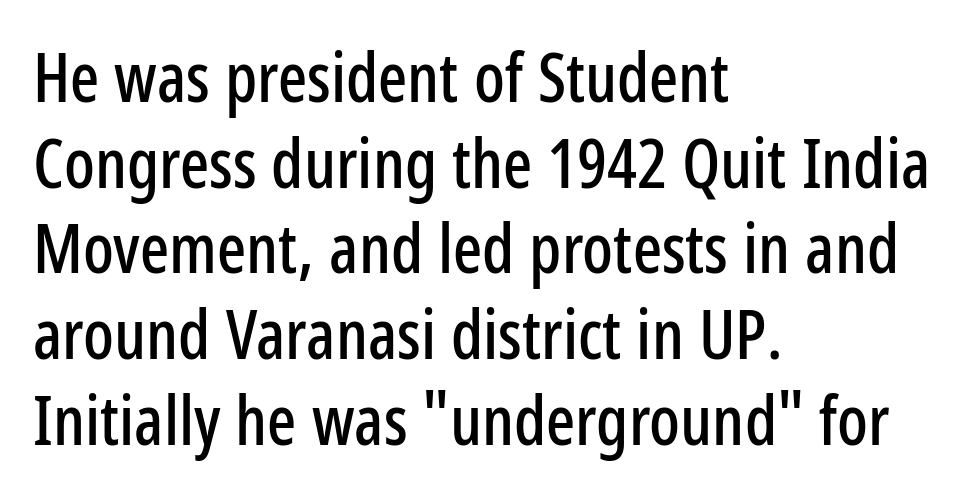
Q: Is the text italic (slanted)? A: No, it is upright.
Q: Is the typeface a serif or a sans-serif typeface? A: Sans-serif.
Q: Is the text underlined? A: No.
Q: How is the paragraph aligned? A: Left-aligned.
Q: Is the spacing between letters normal or unusually wide? A: Normal.
Q: Is the spacing between lines tight, normal or loose? A: Normal.
Q: Width (condensed, normal, or wide)? A: Condensed.
Q: Stroke contrast? A: Low.
Q: x-height? A: Medium.
Q: Monospaced? A: No.
